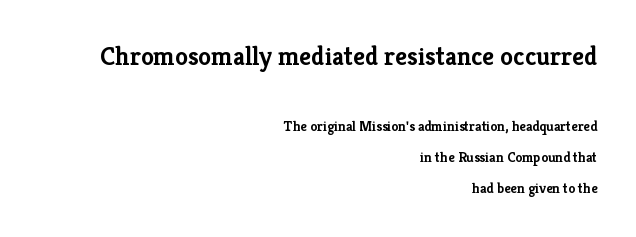
{"italic": "no", "bold": "yes", "underline": "no", "align": "right", "line_spacing": "loose", "line_spacing_ratio": 2.21, "letter_spacing": "normal", "letter_spacing_em": 0.0, "larger_block": "first", "size_ratio": 1.86, "glyph_px": 26}
